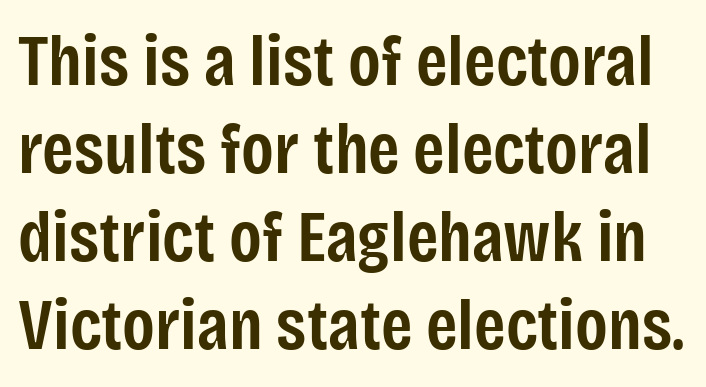
The image shows 72 px semibold, condensed sans-serif type, upright; set line spacing 1.22x, normal letter spacing, not underlined; low stroke contrast and a large x-height.
